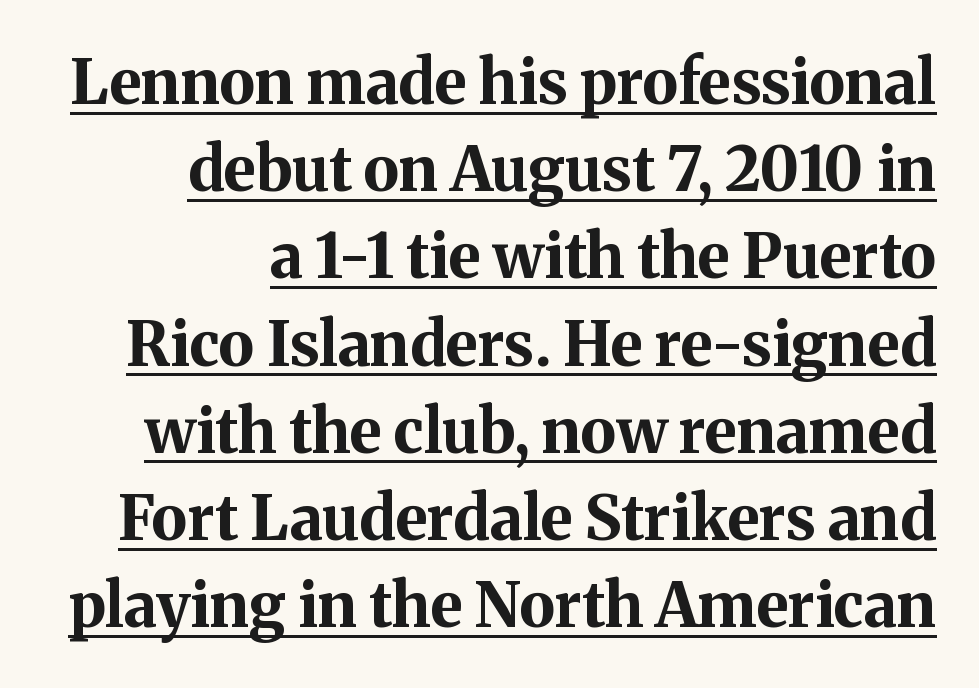
You can tell from the footed stems that serif type was used. Compared with typical body copy, the letter spacing here is the same. Regarding leading, the lines here are spaced in the standard way. Weight: bold. The face used here appears with an underline applied. You could not count columns in this text — the font is proportionally spaced.
